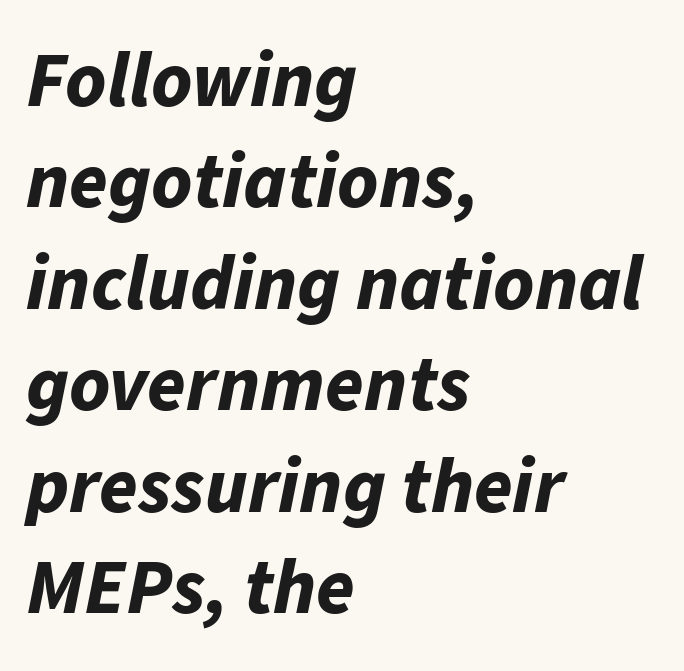
Q: Is the text bold? A: Yes.
Q: Is the text italic (slanted)? A: Yes, it leans right by about 11 degrees.
Q: Is the text underlined? A: No.
Q: How is the paragraph aligned? A: Left-aligned.
Q: Is the spacing between letters normal or unusually wide? A: Normal.
Q: Is the spacing between lines tight, normal or loose? A: Normal.
Q: Width (condensed, normal, or wide)? A: Normal.
Q: Stroke contrast? A: Low.
Q: x-height? A: Medium.
Q: Monospaced? A: No.
